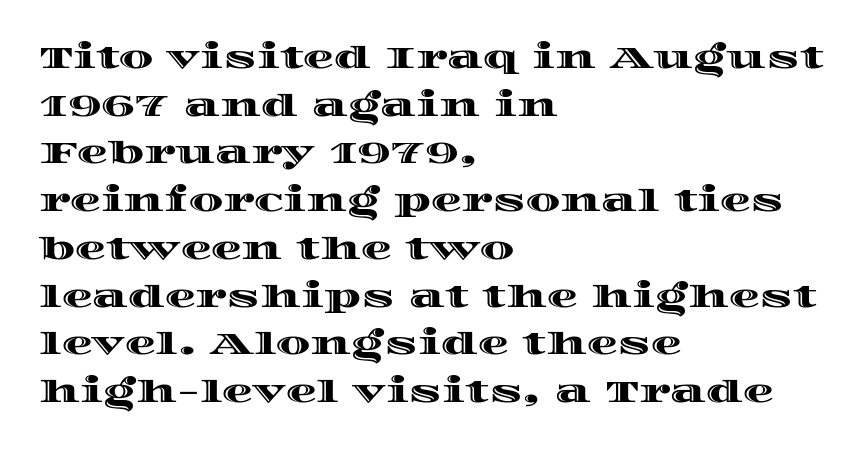
{"italic": "no", "width": "wide", "x_height": "large", "monospaced": "no", "underline": "no", "align": "left", "line_spacing": "normal", "line_spacing_ratio": 1.54, "letter_spacing": "normal", "letter_spacing_em": 0.0, "glyph_px": 31}
